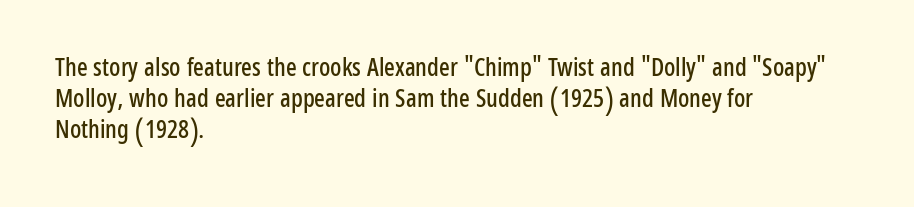
The image shows 25 px text type, upright; set left-aligned, line spacing 1.24x, normal letter spacing, not underlined.
